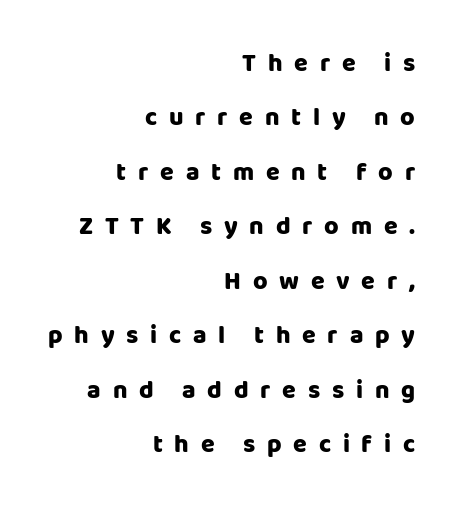
The image shows 25 px bold type, upright; set right-aligned, loose line spacing (2.18x), unusually wide letter spacing (+0.47 em), not underlined.
